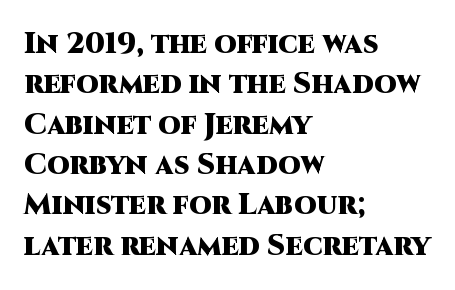
Interline gaps are of average width in this sample. Short and long lines alike share a common starting point at left. Is this a sans? Yes — the strokes have no serifs. In terms of weight, the rendering is a true, heavy bold. Ordinary non-slanted type is in use.
